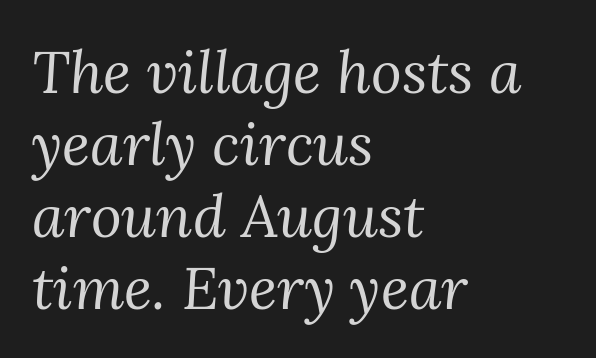
The image shows 59 px regular-weight serif type, italic (leaning right); set left-aligned, line spacing 1.22x, normal letter spacing, not underlined; medium stroke contrast and a medium x-height.
